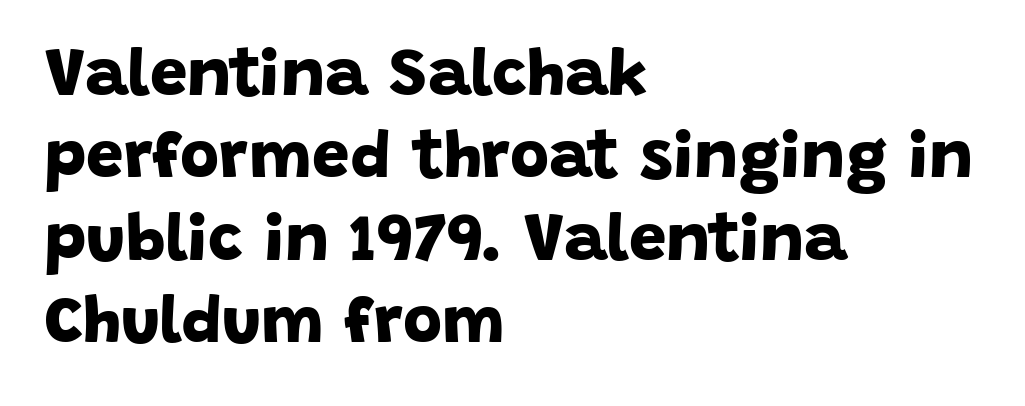
The image shows 67 px bold sans-serif type; set left-aligned, line spacing 1.23x, normal letter spacing, not underlined; low stroke contrast and a large x-height.
